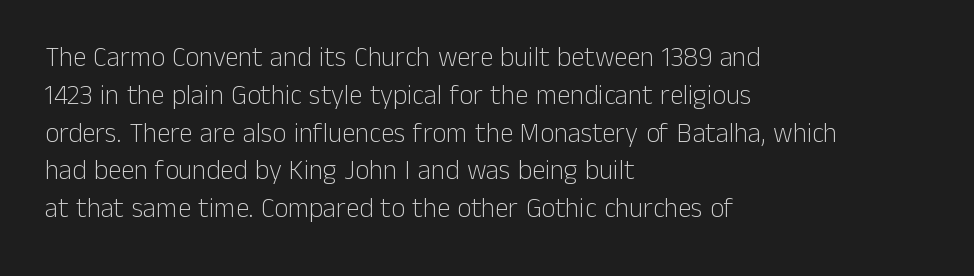
{"italic": "no", "bold": "no", "underline": "no", "align": "left", "line_spacing": "normal", "line_spacing_ratio": 1.4, "letter_spacing": "normal", "letter_spacing_em": 0.0, "glyph_px": 27}
